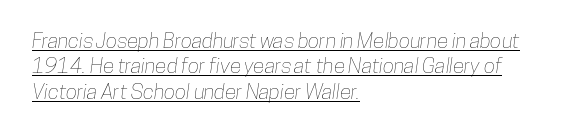
Q: Is the text underlined? A: Yes.
Q: How is the paragraph aligned? A: Left-aligned.
Q: Is the spacing between letters normal or unusually wide? A: Normal.
